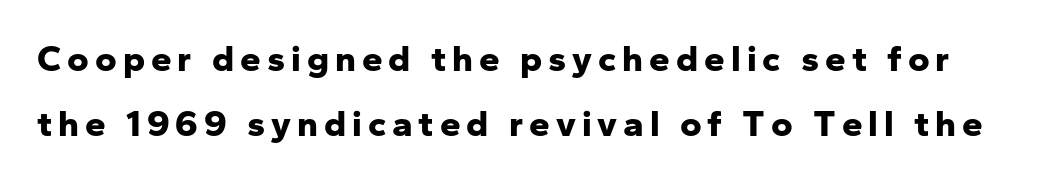
The image shows 37 px bold sans-serif type, upright; set line spacing 1.77x, not underlined; low stroke contrast and a medium x-height.
